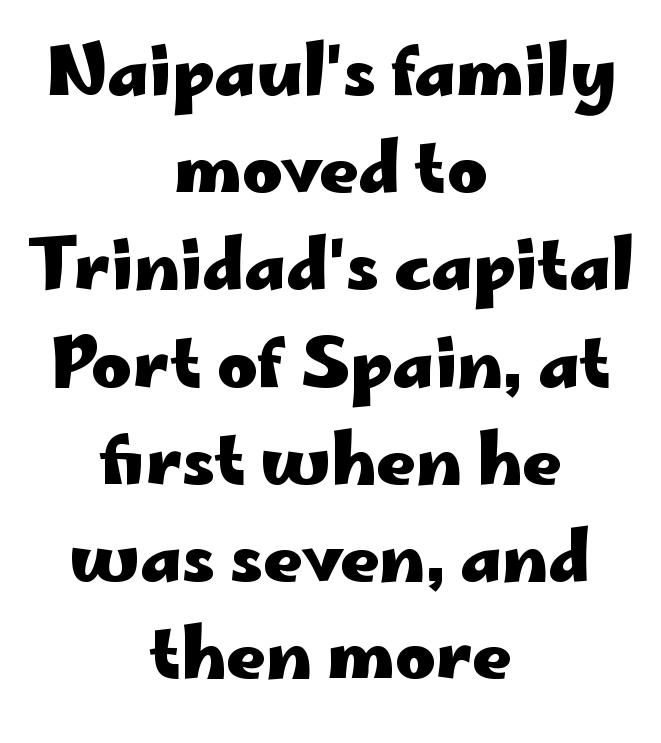
This rendering employs a face without finishing strokes, i.e., a sans-serif. Think of a printed novel: that variable character pitch is what you see here. This rendering leaves character spacing at its baseline value. Both edges are ragged and mirror each other, which tells us the setting is centered. Notice how the stems are strictly vertical — no italics here.
